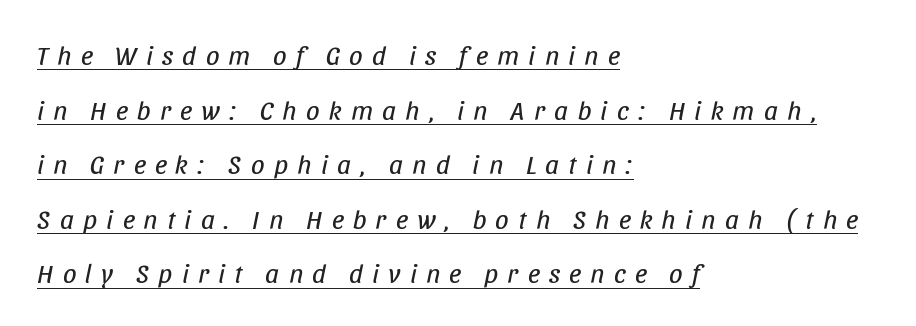
Q: Is the text bold? A: No.
Q: Is the text italic (slanted)? A: Yes, it leans right by about 11 degrees.
Q: Is the text underlined? A: Yes.
Q: How is the paragraph aligned? A: Left-aligned.
Q: Is the spacing between letters normal or unusually wide? A: Unusually wide.
Q: Is the spacing between lines tight, normal or loose? A: Loose.
